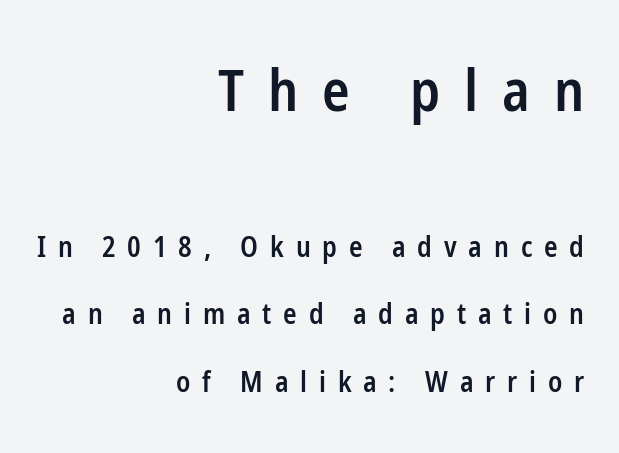
{"serif": "no", "italic": "no", "bold": "semi", "weight": "semibold", "width": "condensed", "stroke_contrast": "low", "x_height": "medium", "monospaced": "no", "underline": "no", "align": "right", "line_spacing": "loose", "line_spacing_ratio": 2.42, "letter_spacing": "wide", "letter_spacing_em": 0.42, "larger_block": "first", "size_ratio": 2.04, "glyph_px": 57}
